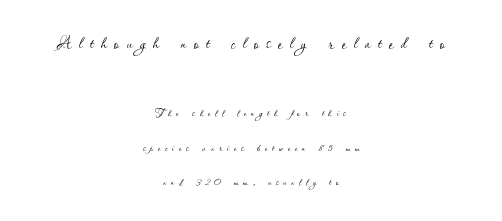
There is plenty of visible air inserted between adjacent glyphs. Whoever set this made the first block the dominant, larger element. This sample trades compactness for vertical openness between lines. The passage shown is not underscored anywhere. Summary of weight: not heavy and not bold. Reading down the block, each line starts at a different indent, mirrored at its end.
